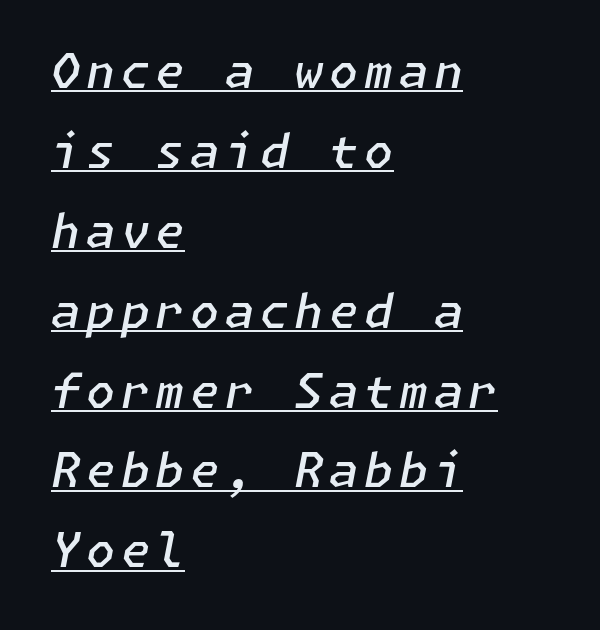
Emphasis by weight is partial: semibold. This sample is left-justified, so line endings fall wherever the words run out. A baseline rule has been typeset under these characters. The lines sit at an ordinary, default distance from one another.
